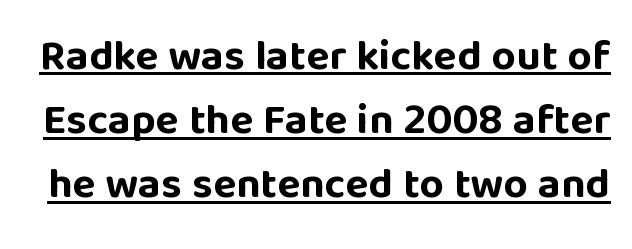
Does the leading feel generous? No, just average. Compared with undecorated copy, this sample adds a rule below the words. Typesetter's note: full bold, strokes at maximum text heaviness. Here the glyphs are tracked normally, forming tight word shapes. Quick note: not italic, upright. The passage shown is typeset with a sans-serif family.
